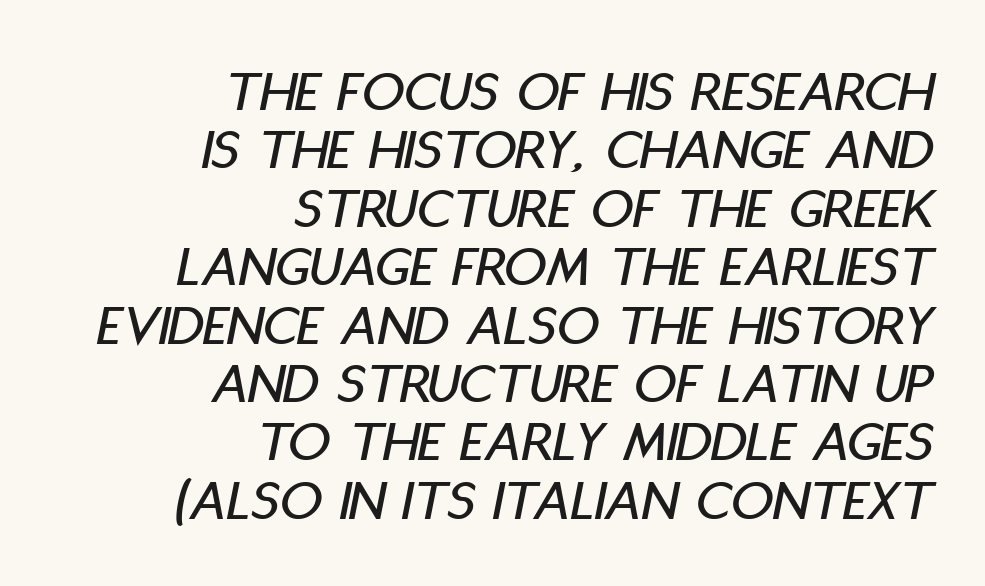
Just letters on the line, the space beneath them empty. Successive baselines arrive quickly, one right under another. Caption: standard tracking, unaltered. Every row of glyphs terminates at an identical x-position on the right. Note the varied advance widths — an 'i' is clearly narrower than an 'm'.
